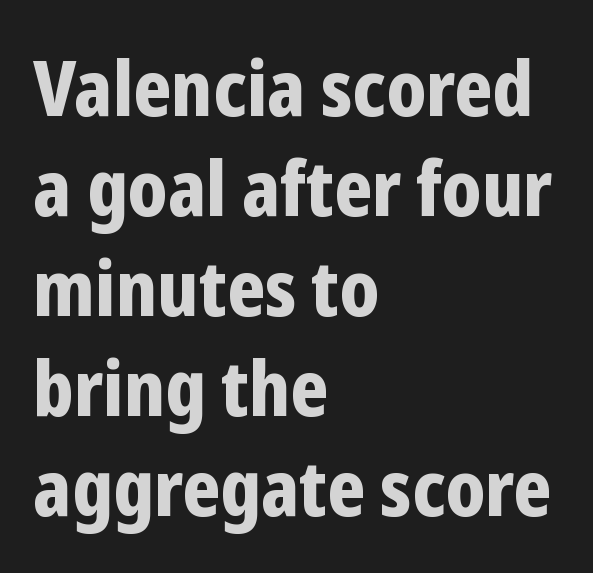
{"serif": "no", "italic": "no", "bold": "yes", "weight": "bold", "width": "condensed", "stroke_contrast": "low", "x_height": "medium", "monospaced": "no", "underline": "no", "align": "left", "line_spacing": "normal", "line_spacing_ratio": 1.3, "letter_spacing": "normal", "letter_spacing_em": 0.0, "glyph_px": 77}
